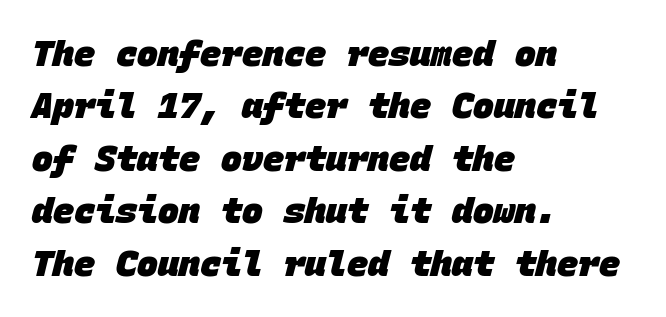
{"serif": "no", "bold": "yes", "weight": "heavy", "width": "normal", "stroke_contrast": "low", "x_height": "large", "monospaced": "yes", "underline": "no", "align": "left", "line_spacing": "normal", "line_spacing_ratio": 1.5, "letter_spacing": "normal", "letter_spacing_em": 0.0, "glyph_px": 35}
